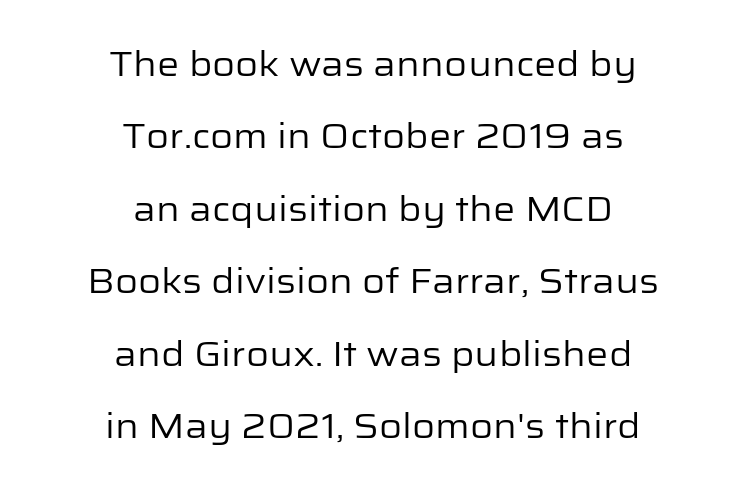
The image shows 35 px regular-weight sans-serif type, upright; set centered, loose line spacing (2.07x), normal letter spacing, not underlined; low stroke contrast and a medium x-height.
